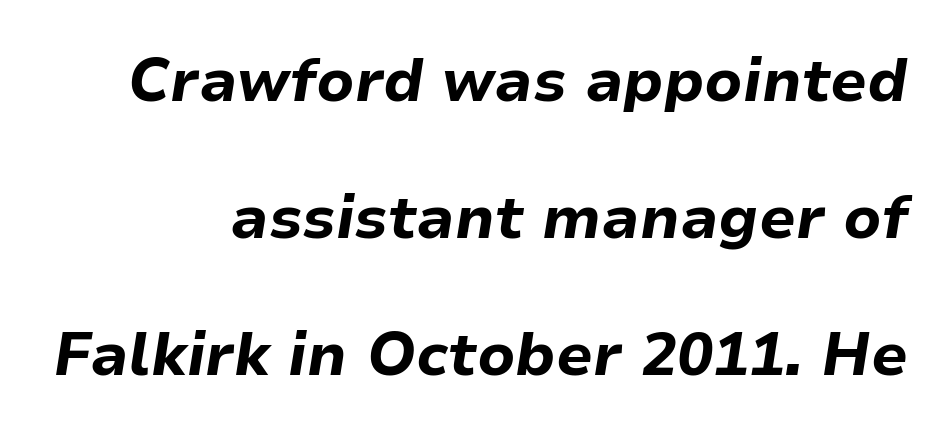
{"italic": "yes", "lean": "right", "slant_degrees": 9, "bold": "yes", "weight": "bold", "width": "normal", "stroke_contrast": "low", "x_height": "medium", "monospaced": "no", "underline": "no", "align": "right", "line_spacing": "loose", "line_spacing_ratio": 2.28, "letter_spacing": "normal", "letter_spacing_em": 0.0, "glyph_px": 60}
